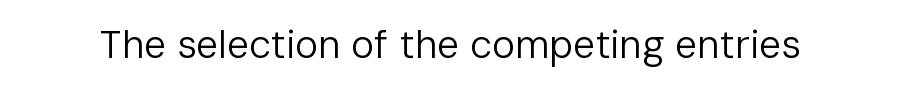
{"serif": "no", "italic": "no", "bold": "no", "weight": "regular", "width": "normal", "stroke_contrast": "low", "x_height": "medium", "monospaced": "no", "underline": "no", "letter_spacing": "normal", "letter_spacing_em": 0.0, "glyph_px": 39}
